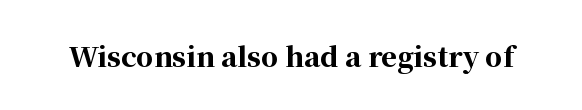
What stands out about the letter spacing? Nothing — it is the standard amount. No italicization has been applied; the sample stays upright. The gap between lines stays unmarked. Thick stems and heavy bowls — unmistakably bold.
